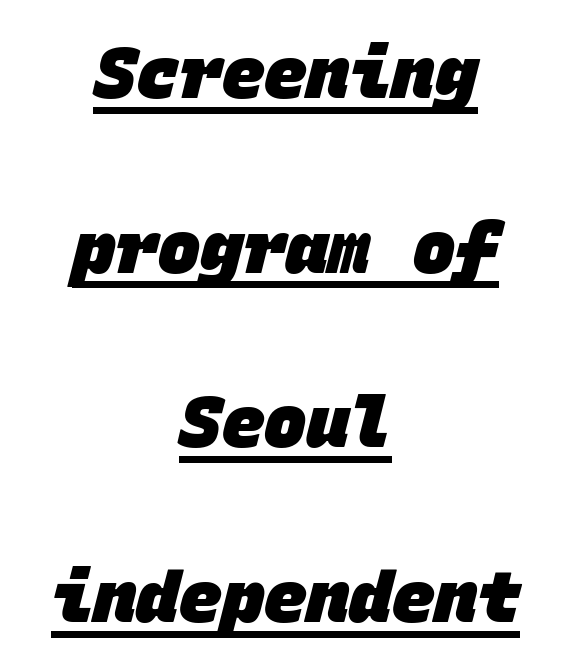
{"serif": "no", "bold": "yes", "weight": "heavy", "width": "normal", "stroke_contrast": "low", "x_height": "large", "monospaced": "yes", "underline": "yes", "align": "center", "line_spacing": "loose", "line_spacing_ratio": 2.46, "letter_spacing": "normal", "letter_spacing_em": 0.0, "glyph_px": 71}
